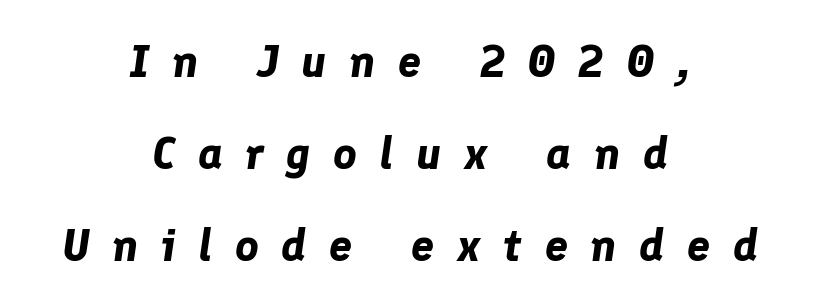
{"italic": "yes", "lean": "right", "slant_degrees": 8, "bold": "yes", "weight": "bold", "width": "normal", "stroke_contrast": "low", "x_height": "medium", "monospaced": "no", "underline": "no", "align": "center", "line_spacing": "loose", "line_spacing_ratio": 2.0, "letter_spacing": "wide", "letter_spacing_em": 0.49, "glyph_px": 46}
